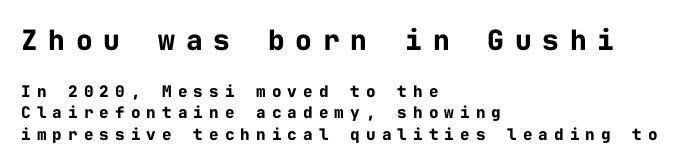
How heavy is the stroke? Heavy — this is a bold. The letters are spread apart with noticeably loose tracking. You can tell it's not italic because the verticals are truly vertical. The string is rendered with underlining switched off. The setting favours the left margin, as ordinary paragraphs usually do.
